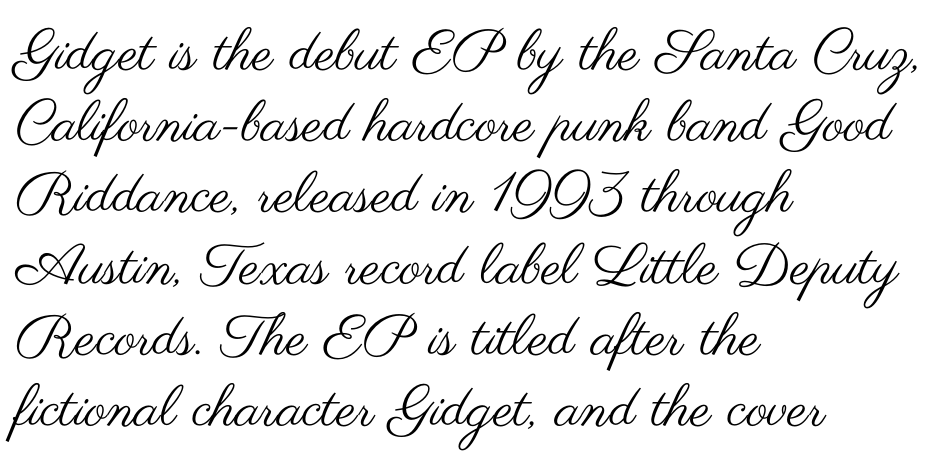
The strokes carry an ordinary text weight at most. Horizontal alignment here is leftward, the default for most running prose. Letters rest on an invisible, unmarked baseline. These lines are rendered in a variable-pitch font.
